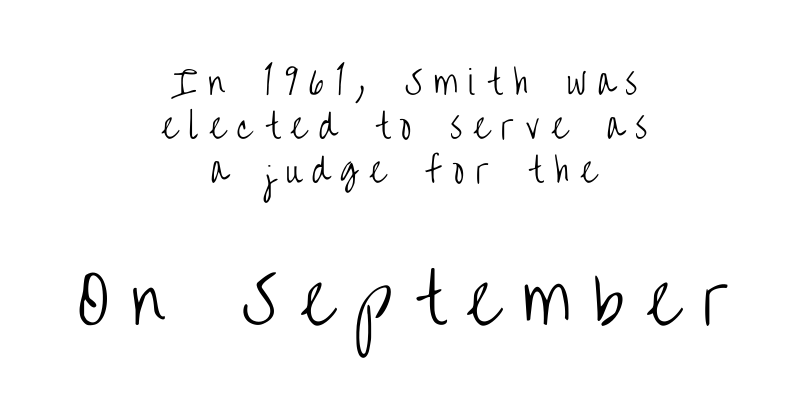
The image shows 66 px light, condensed sans-serif type, upright; set centered, normal line spacing (1.33x), unusually wide letter spacing (+0.34 em), not underlined; the second (bottom) block is 2.0x larger; low stroke contrast and a large x-height.
